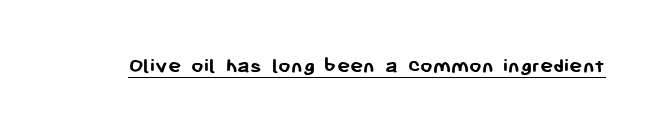
The face used here is rendered with its standard letterfit. These lines were composed using upright roman letters. Strokes here are thick enough to call this a true bold. Is there an underline? Yes — a line sits under the letters.
